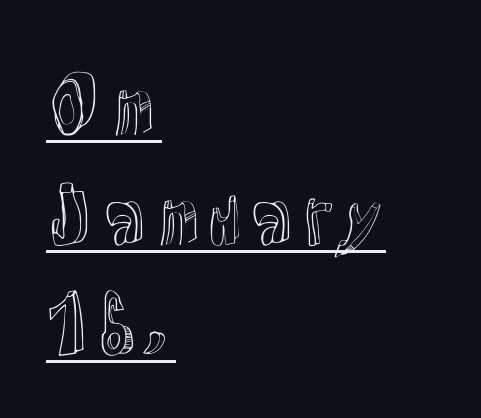
{"italic": "no", "width": "normal", "x_height": "medium", "monospaced": "no", "underline": "yes", "align": "left", "line_spacing": "normal", "line_spacing_ratio": 1.53, "letter_spacing": "normal", "letter_spacing_em": 0.0, "glyph_px": 72}
